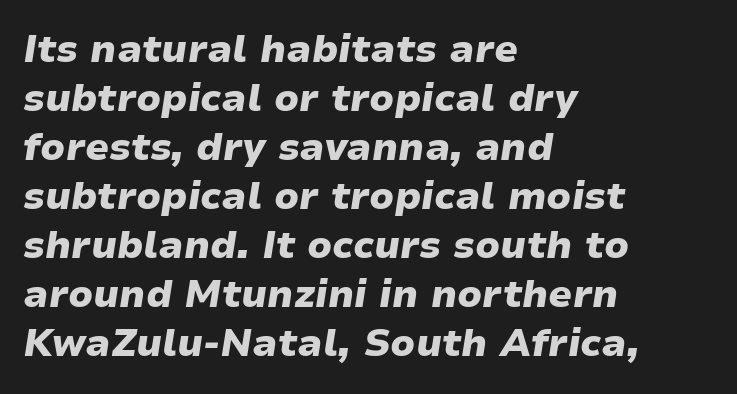
Q: Is the text bold? A: Yes.
Q: Is the text italic (slanted)? A: Yes, it leans right by about 9 degrees.
Q: Is the text underlined? A: No.
Q: How is the paragraph aligned? A: Left-aligned.
Q: Is the spacing between letters normal or unusually wide? A: Normal.
Q: Is the spacing between lines tight, normal or loose? A: Normal.
Q: Width (condensed, normal, or wide)? A: Wide.
Q: Stroke contrast? A: Low.
Q: x-height? A: Medium.
Q: Monospaced? A: No.
